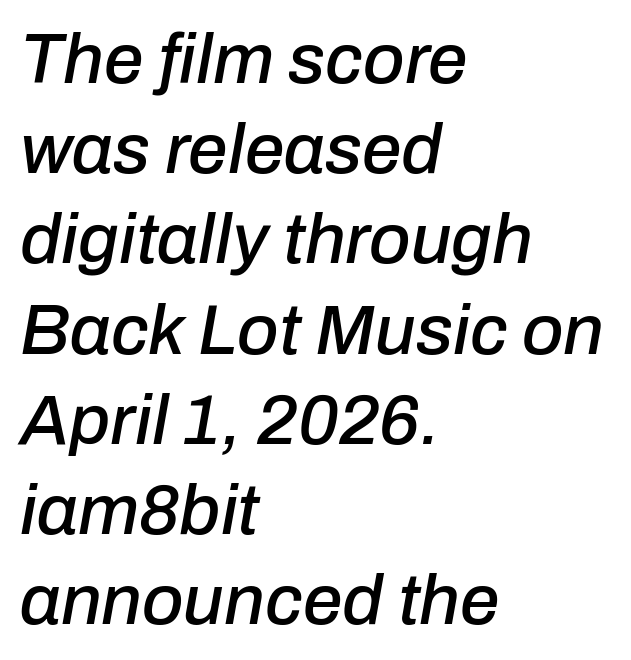
Q: Is the text italic (slanted)? A: Yes, it leans right by about 10 degrees.
Q: Is the text underlined? A: No.
Q: How is the paragraph aligned? A: Left-aligned.
Q: Is the spacing between letters normal or unusually wide? A: Normal.
Q: Is the spacing between lines tight, normal or loose? A: Normal.
Q: Width (condensed, normal, or wide)? A: Normal.
Q: Stroke contrast? A: Low.
Q: x-height? A: Medium.
Q: Monospaced? A: No.
